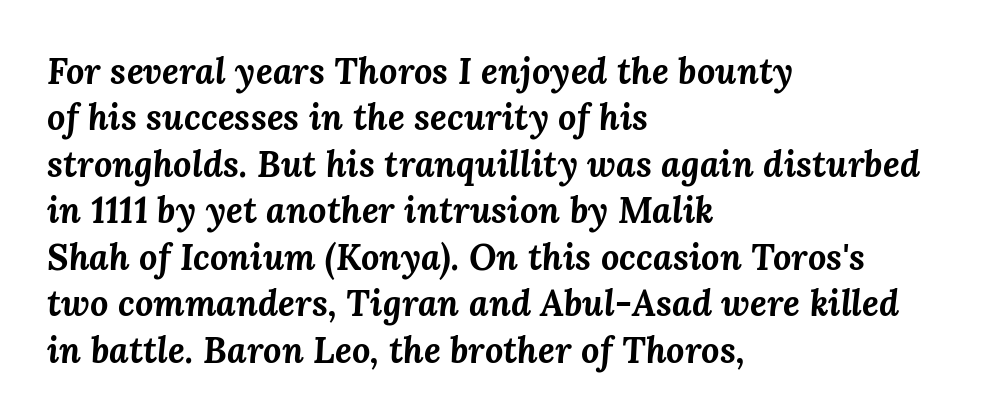
The passage shown has conventional tracking throughout. Descender tails drop into unmarked territory. Weight check: bold — yes, fully. A classic flush-left, rag-right setting is used for this passage.
